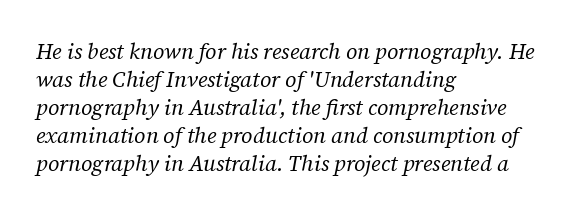
The image shows 22 px text type, italic (leaning right); set left-aligned, normal line spacing (1.27x), normal letter spacing, not underlined.
